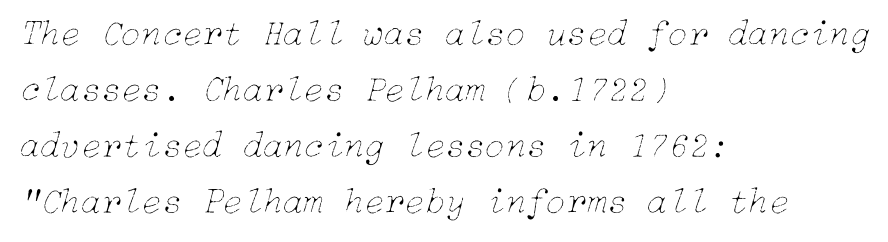
Letter spacing: default. Leading matches the norm, producing a regular column. The paragraph shown leans on its left margin. Heft: none added — not bold. Lines of text with bare space underneath.
